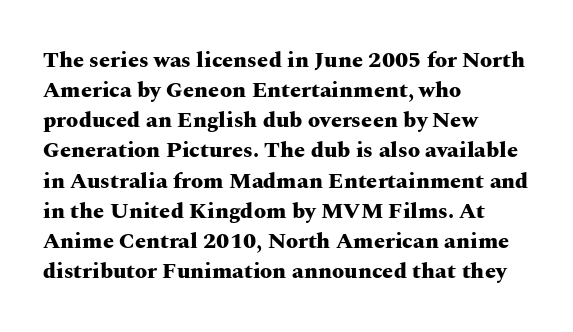
{"italic": "no", "bold": "yes", "underline": "no", "align": "left", "line_spacing": "normal", "line_spacing_ratio": 1.37, "letter_spacing": "normal", "letter_spacing_em": 0.0, "glyph_px": 22}
